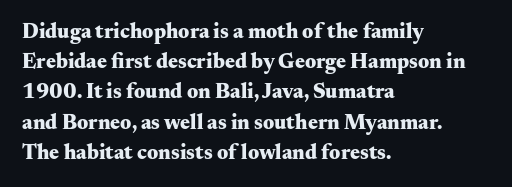
Q: Is the text bold? A: Yes.
Q: Is the text italic (slanted)? A: No, it is upright.
Q: Is the text underlined? A: No.
Q: How is the paragraph aligned? A: Left-aligned.
Q: Is the spacing between letters normal or unusually wide? A: Normal.
Q: Is the spacing between lines tight, normal or loose? A: Normal.
